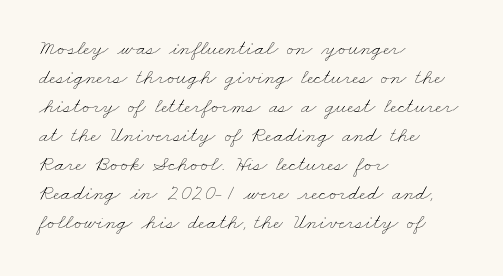
{"bold": "no", "underline": "no", "align": "left", "line_spacing": "normal", "line_spacing_ratio": 1.32, "letter_spacing": "normal", "letter_spacing_em": 0.0, "glyph_px": 22}
